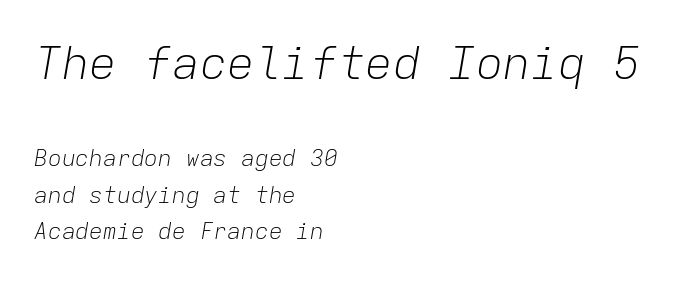
The image shows 46 px light type, italic (leaning right), monospaced; set left-aligned, normal line spacing (1.58x), normal letter spacing, not underlined; the first (top) block is 2.0x larger; low stroke contrast and a medium x-height.
